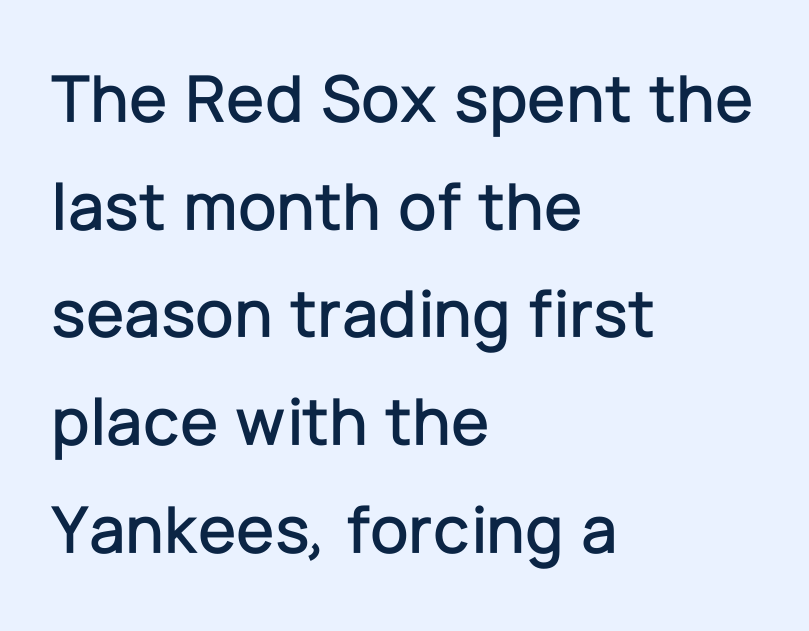
Q: Is the text italic (slanted)? A: No, it is upright.
Q: Is the typeface a serif or a sans-serif typeface? A: Sans-serif.
Q: Is the text underlined? A: No.
Q: How is the paragraph aligned? A: Left-aligned.
Q: Is the spacing between letters normal or unusually wide? A: Normal.
Q: Is the spacing between lines tight, normal or loose? A: Normal.
Q: Width (condensed, normal, or wide)? A: Normal.
Q: Stroke contrast? A: Low.
Q: x-height? A: Medium.
Q: Monospaced? A: No.
